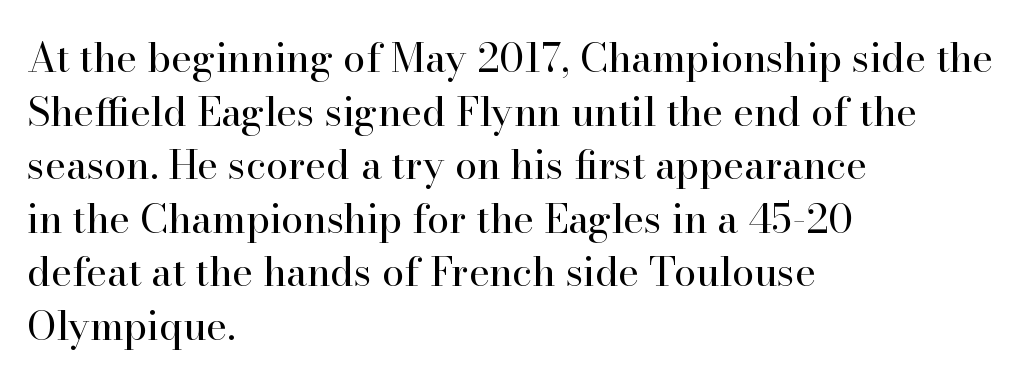
{"serif": "yes", "italic": "no", "bold": "no", "weight": "regular", "width": "normal", "stroke_contrast": "high", "x_height": "small", "monospaced": "no", "underline": "no", "align": "left", "line_spacing": "normal", "line_spacing_ratio": 1.34, "letter_spacing": "normal", "letter_spacing_em": 0.0, "glyph_px": 40}
